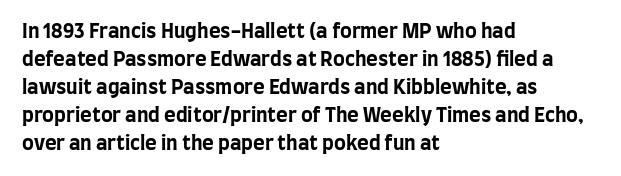
The image shows 20 px bold type, upright; set left-aligned, normal line spacing (1.4x), normal letter spacing, not underlined.
